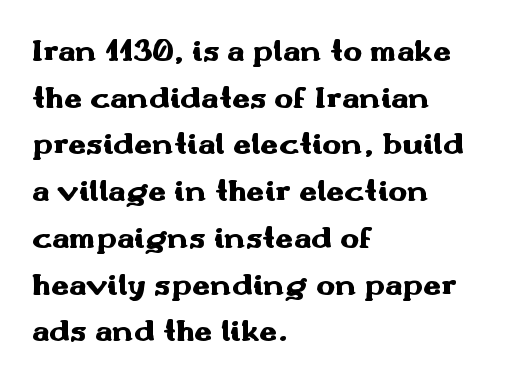
The image shows 32 px heavy, wide sans-serif type, upright; set left-aligned, normal line spacing (1.46x), normal letter spacing, not underlined; medium stroke contrast and a small x-height.
